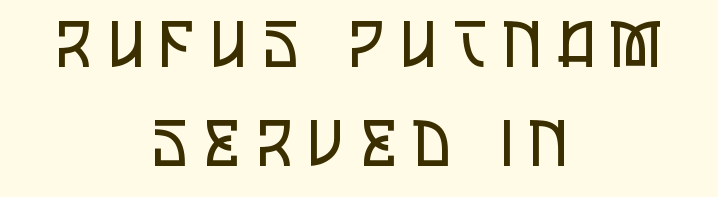
{"serif": "no", "italic": "no", "bold": "no", "weight": "regular", "width": "condensed", "stroke_contrast": "low", "x_height": "large", "monospaced": "no", "underline": "no", "align": "center", "line_spacing": "normal", "line_spacing_ratio": 1.54, "letter_spacing": "wide", "letter_spacing_em": 0.26, "glyph_px": 64}
